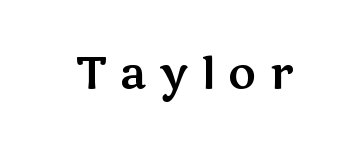
The image shows 43 px wide sans-serif type, upright; set unusually wide letter spacing (+0.32 em), not underlined; medium stroke contrast and a medium x-height.
